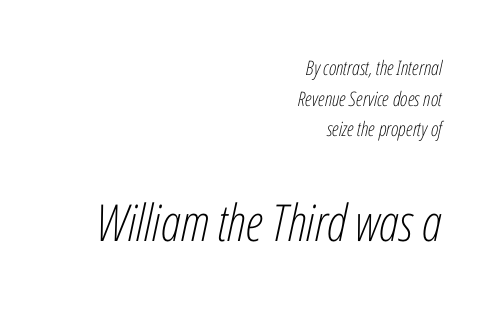
The image shows 51 px light, condensed type, italic (leaning right); set right-aligned, normal line spacing (1.53x), normal letter spacing, not underlined; the second (bottom) block is 2.55x larger; low stroke contrast and a medium x-height.
